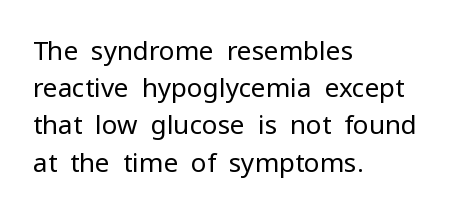
The rendering anchors every line to the left-hand side. A clean baseline with only descenders dipping below it. No chunkiness to these letters — they're not bold. Leading matches the norm, producing a regular column. Ascenders rise straight up at ninety degrees. Nobody touched the tracking dial on this one.
